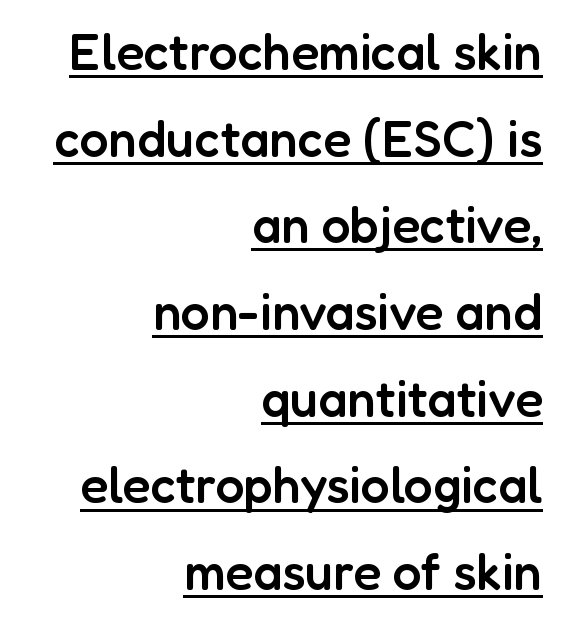
The text was rendered using a sans face with plain stroke endings. Evenly set lines give the paragraph a standard silhouette. Looks like someone drew a line under every word here. Every row of glyphs terminates at an identical x-position on the right. I'd describe the lettering as semibold — firm but not a full bold. Here the designer chose a conventional face with non-uniform glyph widths.
